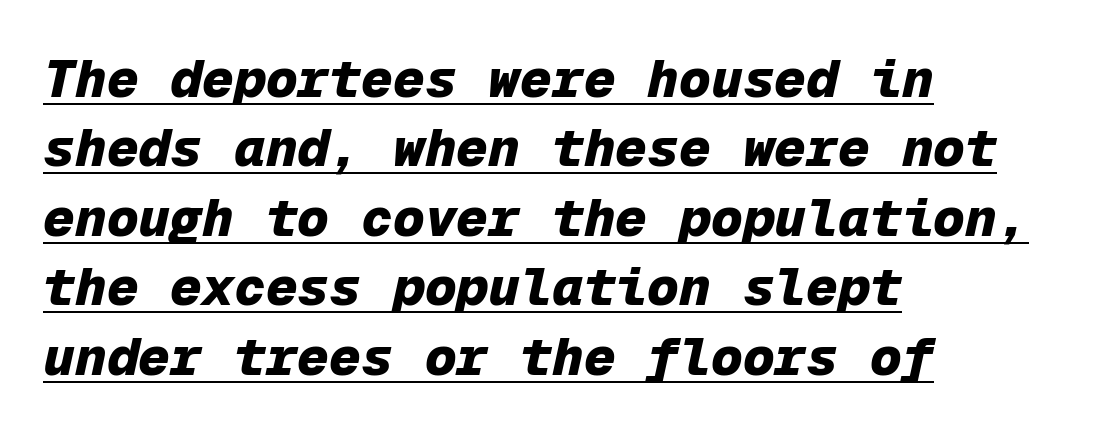
The image shows 53 px heavy type, italic (leaning right), monospaced; set left-aligned, normal line spacing (1.31x), normal letter spacing, underlined; low stroke contrast and a medium x-height.
